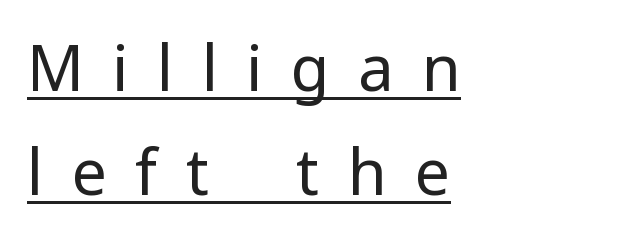
The image shows 63 px regular-weight sans-serif type, upright; set left-aligned, normal line spacing (1.65x), unusually wide letter spacing (+0.45 em), underlined; low stroke contrast and a medium x-height.
